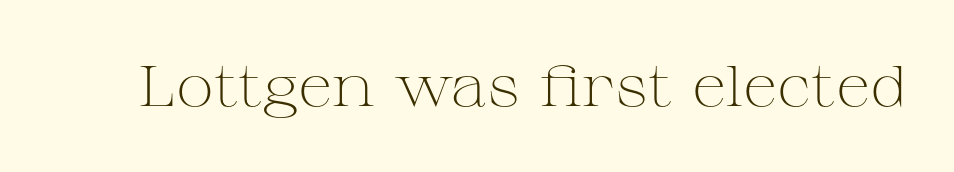
{"serif": "yes", "italic": "no", "bold": "no", "weight": "light", "width": "wide", "stroke_contrast": "medium", "x_height": "medium", "monospaced": "no", "underline": "no", "letter_spacing": "normal", "letter_spacing_em": 0.0, "glyph_px": 57}
